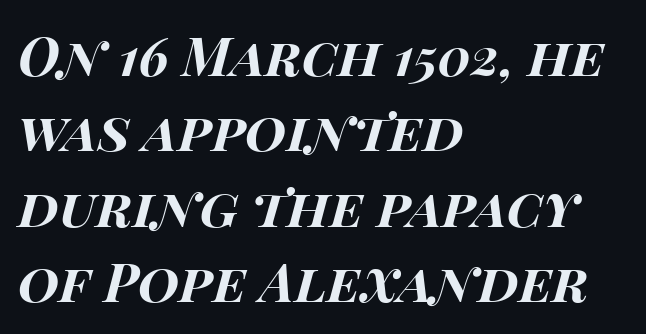
Letters rest on an invisible, unmarked baseline. Observe the lean: these are italic letterforms. The paragraph shown leans on its left margin. Spacing verdict: proportional, widths tailored to each character.
